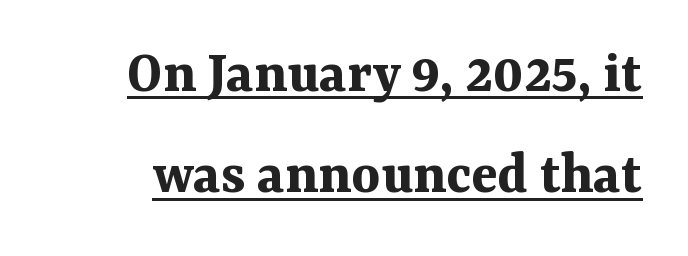
{"serif": "yes", "italic": "no", "bold": "yes", "weight": "bold", "width": "normal", "stroke_contrast": "medium", "x_height": "medium", "monospaced": "no", "underline": "yes", "line_spacing": "normal", "line_spacing_ratio": 1.66, "letter_spacing": "normal", "letter_spacing_em": 0.0, "glyph_px": 61}
